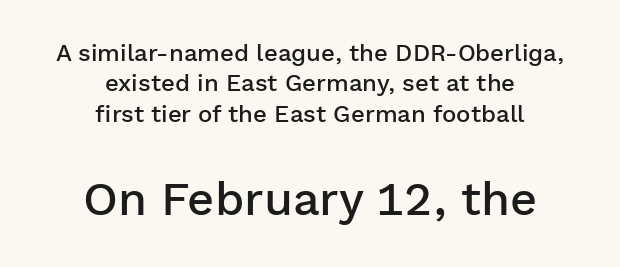
If you squint, the bottom block still reads clearly — it's the larger of the two. The face used here is a sans, in the tradition of grotesques and geometrics. Glyph-to-glyph distance matches everyday printed text. Bare-footed words on every line. Proportional: the letters do not fall into vertical columns. Whoever set this chose a conventional vertical rhythm.
